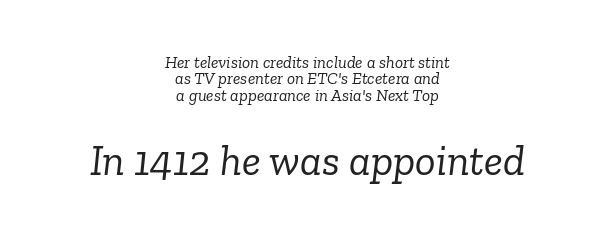
The image shows 43 px light serif type, italic (leaning right); set centered, tight line spacing (0.96x), normal letter spacing, not underlined; the second (bottom) block is 2.53x larger; low stroke contrast and a medium x-height.
